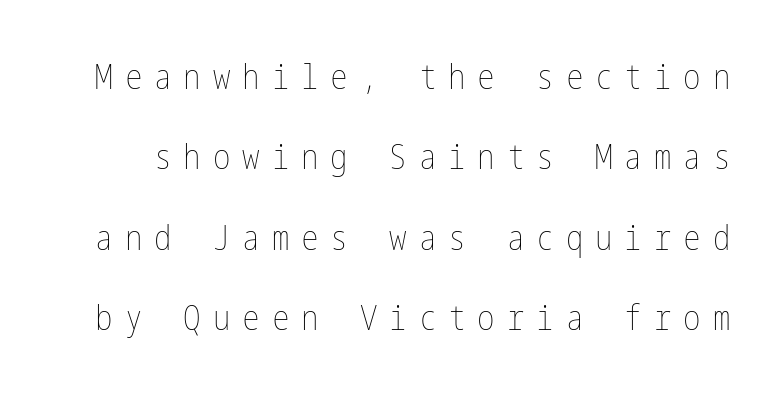
Q: Is the text bold? A: No.
Q: Is the text italic (slanted)? A: No, it is upright.
Q: Is the text underlined? A: No.
Q: Is the spacing between letters normal or unusually wide? A: Unusually wide.
Q: Is the spacing between lines tight, normal or loose? A: Loose.
Q: Width (condensed, normal, or wide)? A: Condensed.
Q: Stroke contrast? A: Low.
Q: x-height? A: Medium.
